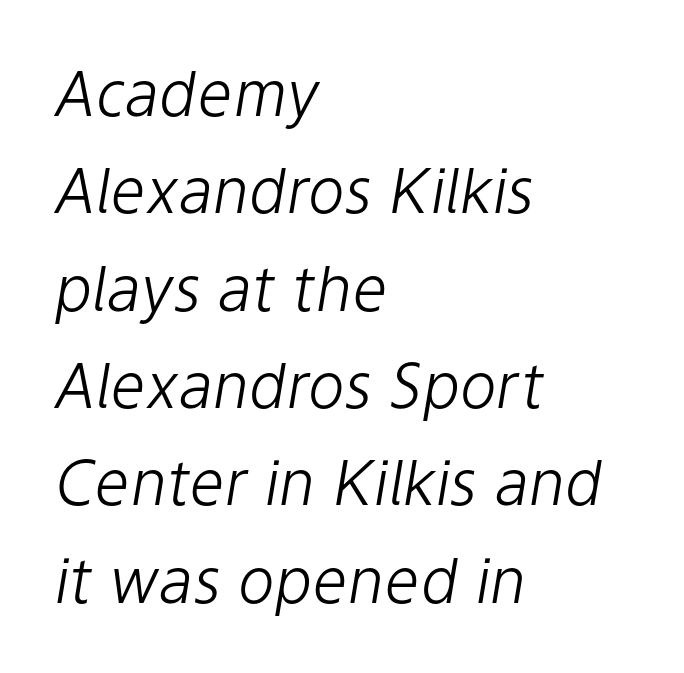
Q: Is the text bold? A: No.
Q: Is the text italic (slanted)? A: Yes, it leans right by about 9 degrees.
Q: Is the text underlined? A: No.
Q: How is the paragraph aligned? A: Left-aligned.
Q: Is the spacing between letters normal or unusually wide? A: Normal.
Q: Is the spacing between lines tight, normal or loose? A: Normal.
Q: Width (condensed, normal, or wide)? A: Normal.
Q: Stroke contrast? A: Low.
Q: x-height? A: Medium.
Q: Monospaced? A: No.
